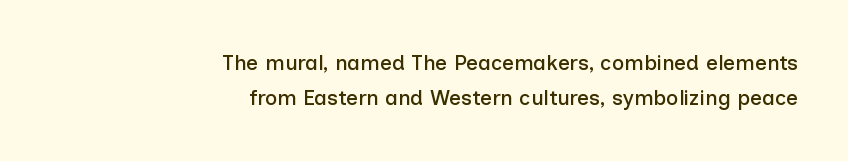
Every character sits straight up, as roman type does. A normal amount of white space separates one row of letters from the next. Line endings align vertically; line beginnings do not. The gap between lines stays unmarked. The type is set solid horizontally, with unmodified tracking.
